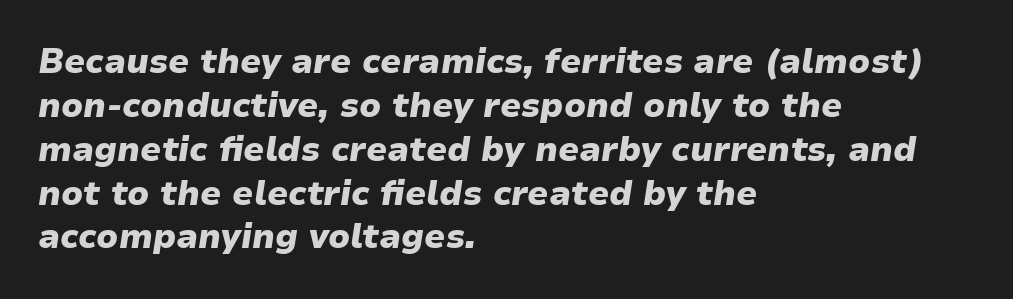
Q: Is the text bold? A: Yes.
Q: Is the text italic (slanted)? A: Yes, it leans right by about 9 degrees.
Q: Is the text underlined? A: No.
Q: How is the paragraph aligned? A: Left-aligned.
Q: Is the spacing between letters normal or unusually wide? A: Normal.
Q: Is the spacing between lines tight, normal or loose? A: Normal.
Q: Width (condensed, normal, or wide)? A: Normal.
Q: Stroke contrast? A: Low.
Q: x-height? A: Medium.
Q: Monospaced? A: No.
